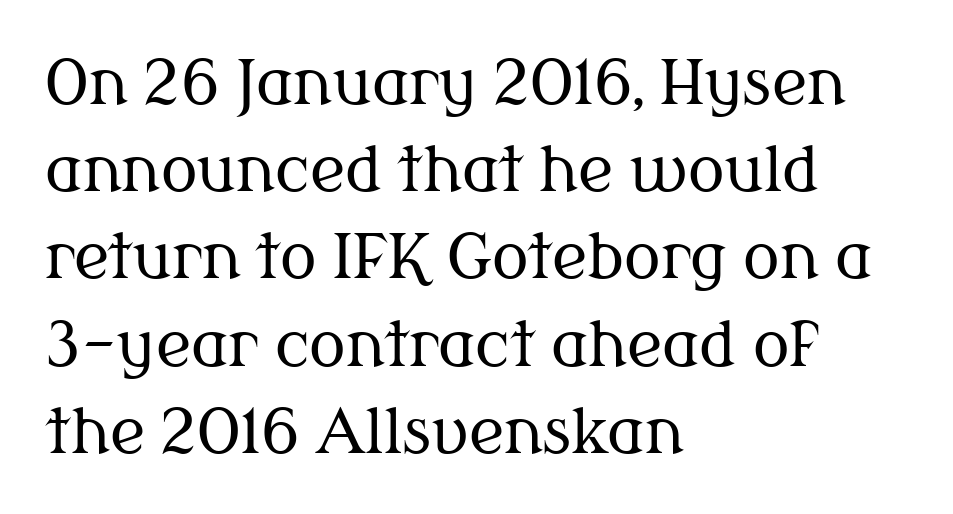
The passage shown stacks its lines at a standard gap. Posture: upright roman. The foot of each line stays bare and open. The characters display serif detailing at their extremities.
